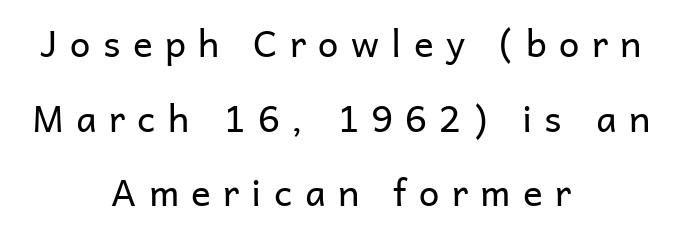
Q: Is the text bold? A: No.
Q: Is the text italic (slanted)? A: No, it is upright.
Q: Is the typeface a serif or a sans-serif typeface? A: Sans-serif.
Q: Is the text underlined? A: No.
Q: How is the paragraph aligned? A: Centered.
Q: Is the spacing between letters normal or unusually wide? A: Unusually wide.
Q: Is the spacing between lines tight, normal or loose? A: Loose.
Q: Width (condensed, normal, or wide)? A: Normal.
Q: Stroke contrast? A: Low.
Q: x-height? A: Medium.
Q: Monospaced? A: No.
